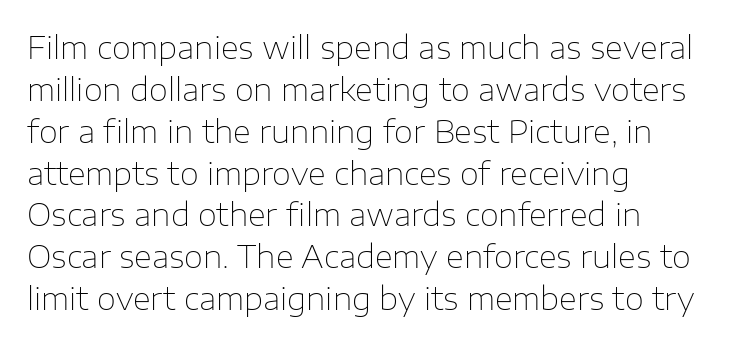
The image shows 31 px thin sans-serif type, upright; set left-aligned, normal line spacing (1.35x), normal letter spacing, not underlined; low stroke contrast and a medium x-height.
